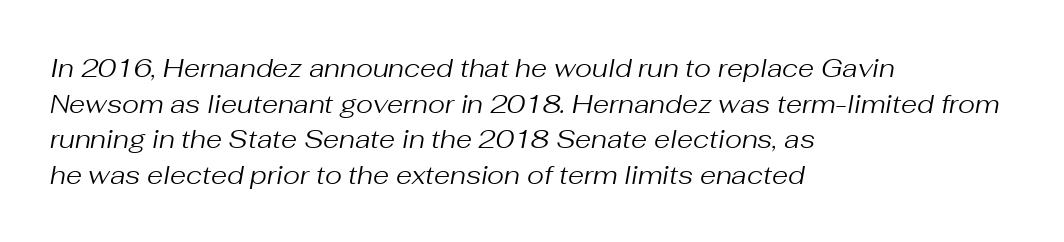
The image shows 26 px text type, italic (leaning right); set left-aligned, normal line spacing (1.37x), normal letter spacing, not underlined.
